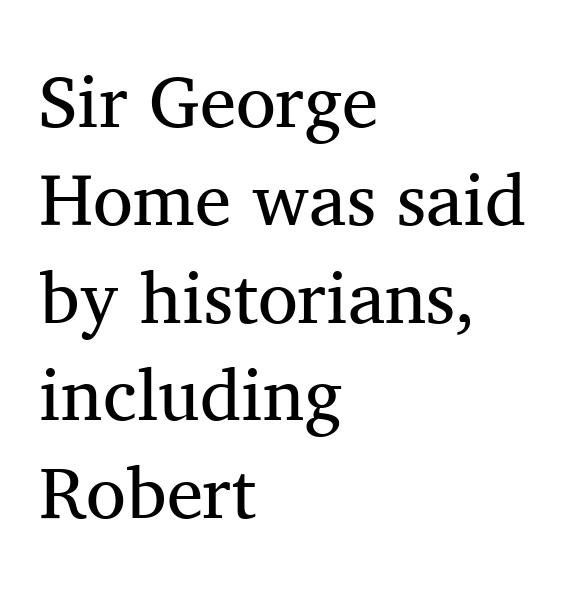
The image shows 73 px regular-weight serif type, upright; set left-aligned, normal line spacing (1.34x), normal letter spacing, not underlined; medium stroke contrast and a medium x-height.
